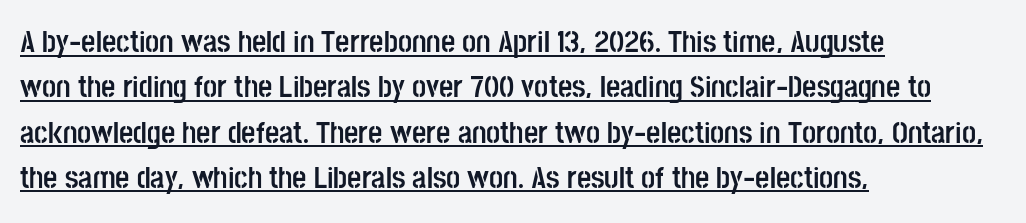
Q: Is the text bold? A: Yes.
Q: Is the text italic (slanted)? A: No, it is upright.
Q: Is the typeface a serif or a sans-serif typeface? A: Sans-serif.
Q: Is the text underlined? A: Yes.
Q: How is the paragraph aligned? A: Left-aligned.
Q: Is the spacing between letters normal or unusually wide? A: Normal.
Q: Is the spacing between lines tight, normal or loose? A: Normal.
Q: Width (condensed, normal, or wide)? A: Condensed.
Q: Stroke contrast? A: Low.
Q: x-height? A: Large.
Q: Monospaced? A: No.
